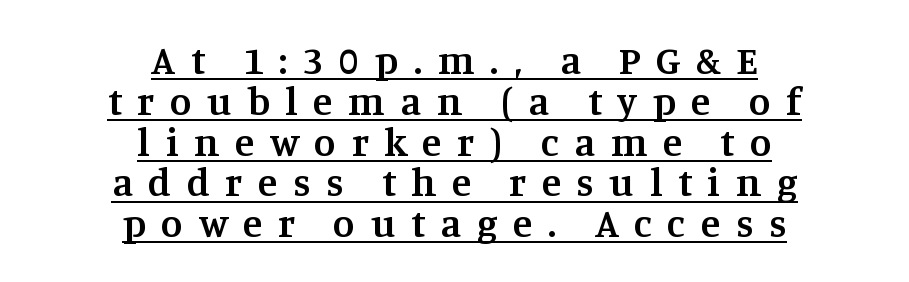
Does the lettering tilt? It doesn't — this is upright. Do the characters align in a grid? No, the font is proportional. The paragraph shown floats in the horizontal middle. Small tapered or slab feet sit at the stroke ends, so this counts as serif. Underline: present.
